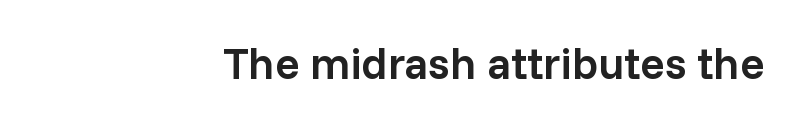
Q: Is the text bold? A: Semi-bold.
Q: Is the text italic (slanted)? A: No, it is upright.
Q: Is the typeface a serif or a sans-serif typeface? A: Sans-serif.
Q: Is the text underlined? A: No.
Q: How is the paragraph aligned? A: Right-aligned.
Q: Is the spacing between letters normal or unusually wide? A: Normal.
Q: Width (condensed, normal, or wide)? A: Normal.
Q: Stroke contrast? A: Low.
Q: x-height? A: Medium.
Q: Monospaced? A: No.
